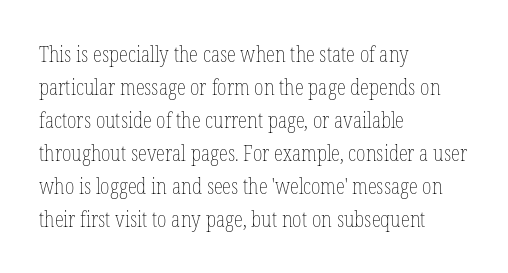
{"italic": "no", "bold": "no", "underline": "no", "align": "left", "line_spacing": "normal", "line_spacing_ratio": 1.57, "letter_spacing": "normal", "letter_spacing_em": 0.0, "glyph_px": 21}
